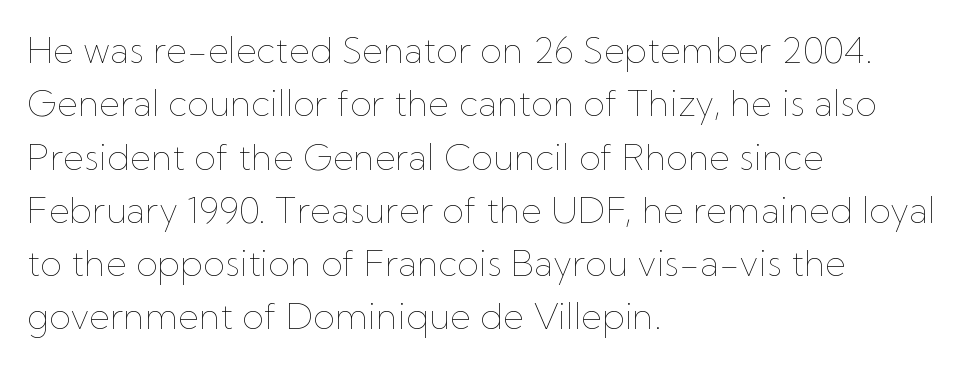
The image shows 36 px thin type, upright; set left-aligned, normal line spacing (1.48x), normal letter spacing, not underlined; low stroke contrast and a medium x-height.
